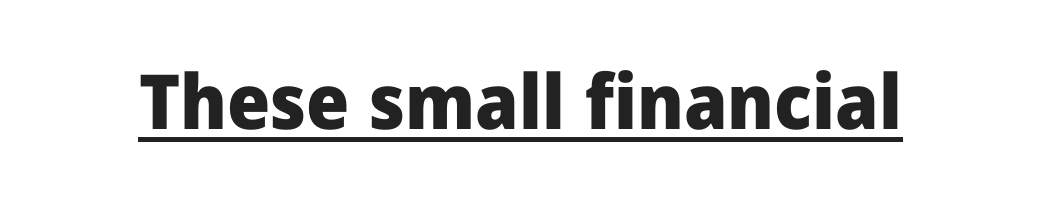
Q: Is the text bold? A: Yes.
Q: Is the text italic (slanted)? A: No, it is upright.
Q: Is the typeface a serif or a sans-serif typeface? A: Sans-serif.
Q: Is the text underlined? A: Yes.
Q: Is the spacing between letters normal or unusually wide? A: Normal.
Q: Width (condensed, normal, or wide)? A: Normal.
Q: Stroke contrast? A: Low.
Q: x-height? A: Medium.
Q: Monospaced? A: No.
